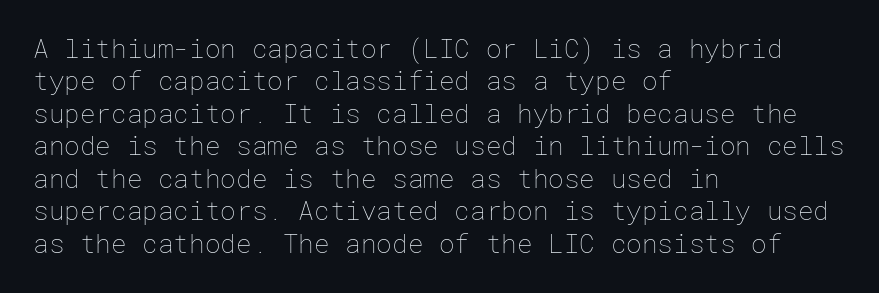
The image shows 26 px text type, upright; set left-aligned, normal line spacing (1.25x), normal letter spacing, not underlined.
